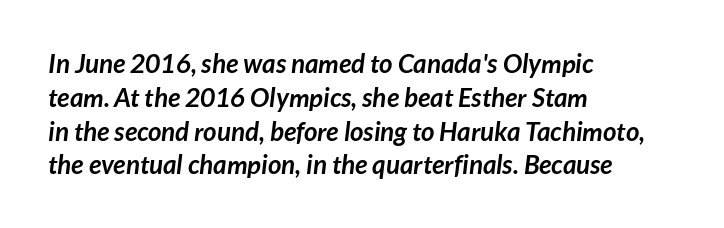
Q: Is the text bold? A: Yes.
Q: Is the text underlined? A: No.
Q: How is the paragraph aligned? A: Left-aligned.
Q: Is the spacing between letters normal or unusually wide? A: Normal.
Q: Is the spacing between lines tight, normal or loose? A: Normal.
